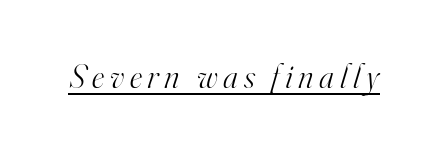
The image shows 34 px light serif type, italic (leaning right); set underlined; high stroke contrast and a small x-height.
